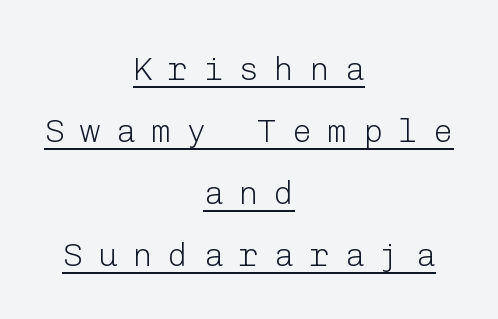
Q: Is the text bold? A: No.
Q: Is the text italic (slanted)? A: No, it is upright.
Q: Is the typeface a serif or a sans-serif typeface? A: Sans-serif.
Q: Is the text underlined? A: Yes.
Q: How is the paragraph aligned? A: Centered.
Q: Is the spacing between letters normal or unusually wide? A: Unusually wide.
Q: Width (condensed, normal, or wide)? A: Normal.
Q: Stroke contrast? A: Low.
Q: x-height? A: Medium.
